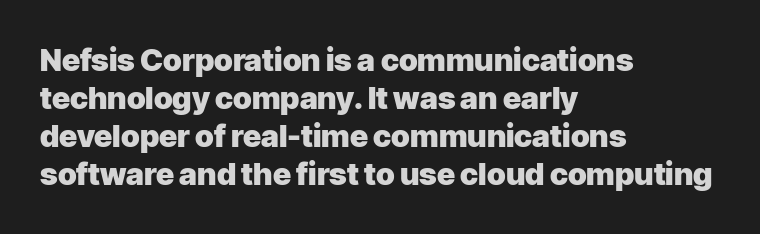
Check the space under the baseline: it is left empty. Casual observation: everything's shoved over to the left. A sans-serif font was chosen for this passage. A typesetter would call this proportional, since set widths differ per character. The face used here has the dense, thick strokes of a bold.
